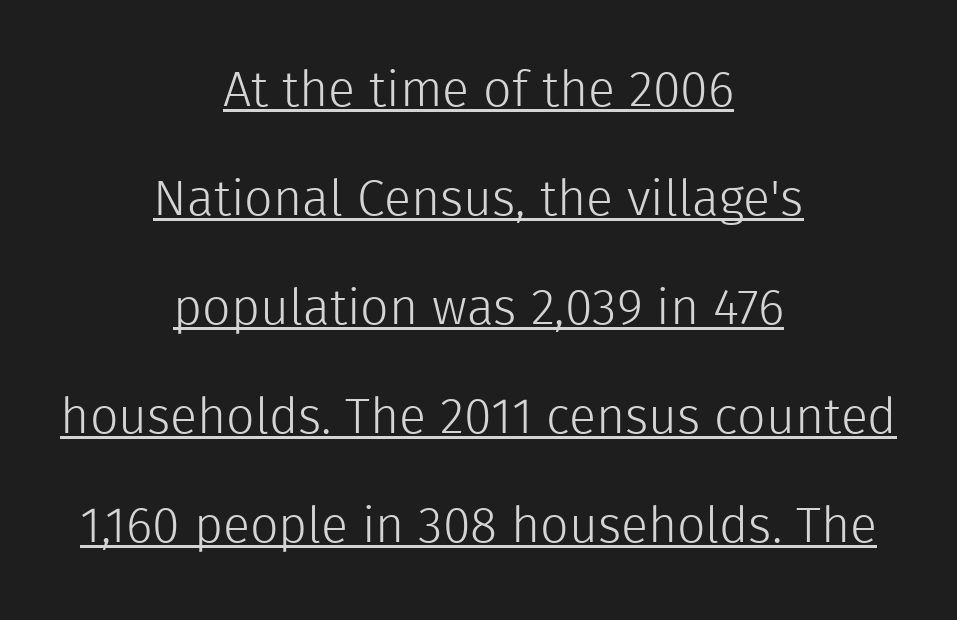
{"serif": "no", "italic": "no", "bold": "no", "weight": "light", "width": "normal", "x_height": "medium", "monospaced": "no", "underline": "yes", "align": "center", "line_spacing": "loose", "line_spacing_ratio": 2.18, "letter_spacing": "normal", "letter_spacing_em": 0.0, "glyph_px": 50}
